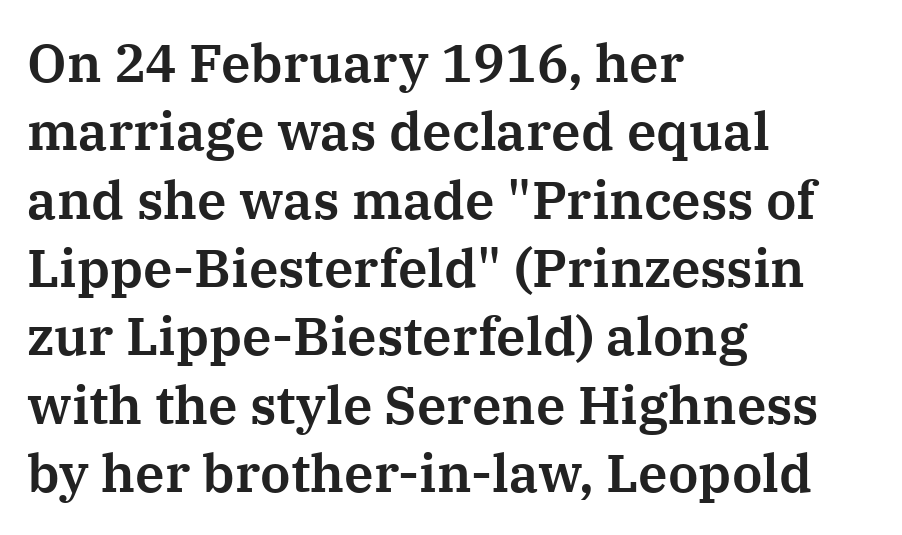
Q: Is the text italic (slanted)? A: No, it is upright.
Q: Is the typeface a serif or a sans-serif typeface? A: Serif.
Q: Is the text underlined? A: No.
Q: How is the paragraph aligned? A: Left-aligned.
Q: Is the spacing between letters normal or unusually wide? A: Normal.
Q: Is the spacing between lines tight, normal or loose? A: Normal.
Q: Width (condensed, normal, or wide)? A: Normal.
Q: Stroke contrast? A: Medium.
Q: x-height? A: Medium.
Q: Monospaced? A: No.
